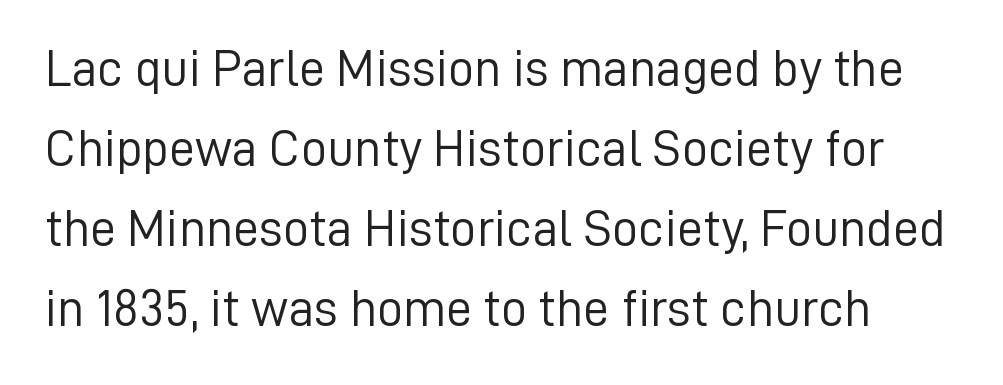
The image shows 52 px light sans-serif type, upright; set normal line spacing (1.54x), normal letter spacing, not underlined; low stroke contrast and a medium x-height.
